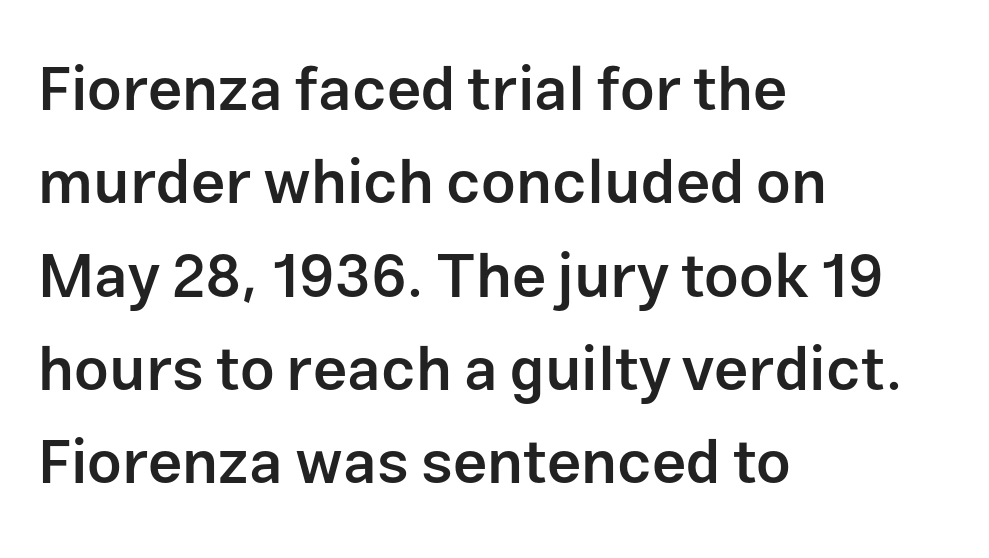
Visually the block forms a straight wall on the left and a jagged coastline on the right. The face used here is proportionally spaced, like ordinary book or web type. Has an underline been added? It has not. Summary of weight: moderately heavy, a semibold. Serif or sans? Sans — the stroke terminals are bare.
